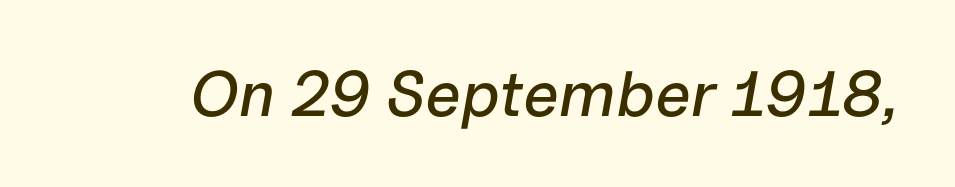
Q: Is the text italic (slanted)? A: Yes, it leans right by about 10 degrees.
Q: Is the text underlined? A: No.
Q: Is the spacing between letters normal or unusually wide? A: Normal.
Q: Width (condensed, normal, or wide)? A: Normal.
Q: Stroke contrast? A: Low.
Q: x-height? A: Medium.
Q: Monospaced? A: No.
